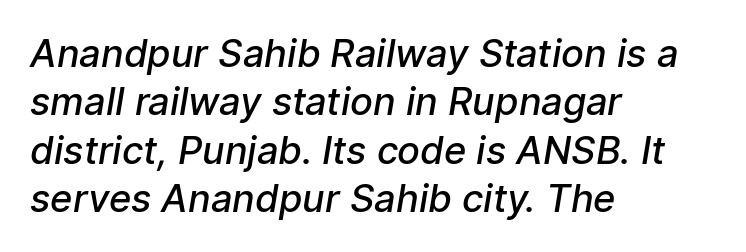
Q: Is the text bold? A: Semi-bold.
Q: Is the typeface a serif or a sans-serif typeface? A: Sans-serif.
Q: Is the text underlined? A: No.
Q: How is the paragraph aligned? A: Left-aligned.
Q: Is the spacing between letters normal or unusually wide? A: Normal.
Q: Is the spacing between lines tight, normal or loose? A: Normal.
Q: Width (condensed, normal, or wide)? A: Normal.
Q: Stroke contrast? A: Low.
Q: x-height? A: Medium.
Q: Monospaced? A: No.
